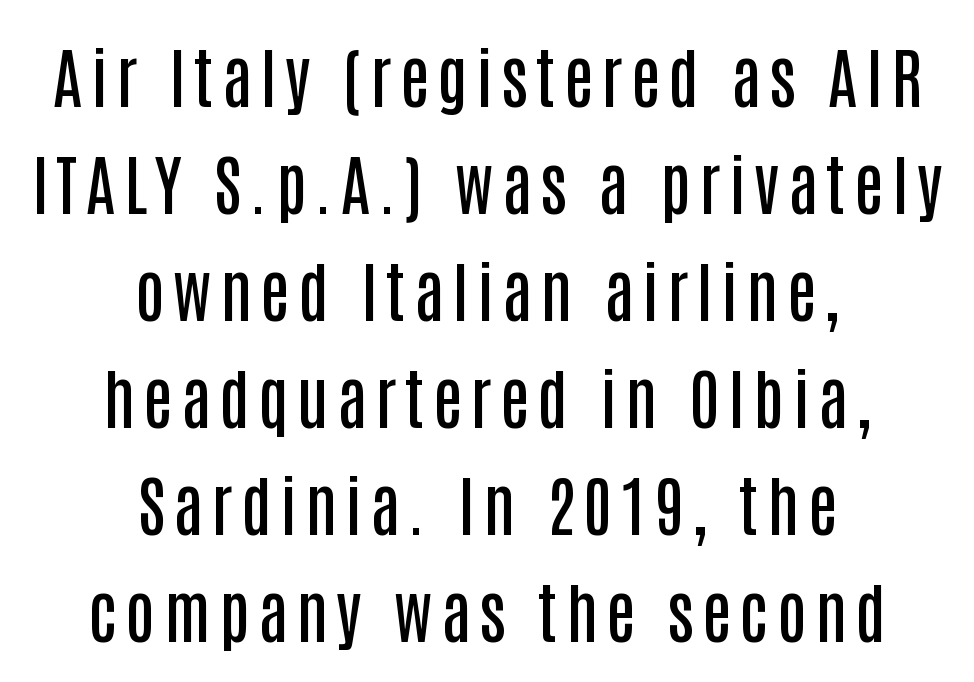
{"serif": "no", "italic": "no", "bold": "semi", "weight": "semibold", "width": "condensed", "stroke_contrast": "low", "x_height": "large", "monospaced": "no", "underline": "no", "align": "center", "line_spacing": "normal", "line_spacing_ratio": 1.62, "glyph_px": 66}
